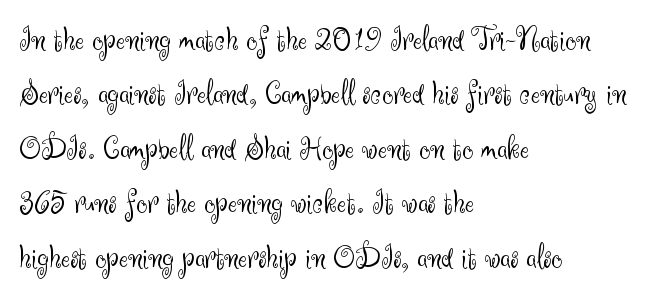
{"serif": "no", "italic": "no", "bold": "no", "weight": "light", "width": "normal", "stroke_contrast": "medium", "x_height": "small", "monospaced": "no", "underline": "no", "align": "left", "line_spacing": "normal", "line_spacing_ratio": 1.6, "letter_spacing": "normal", "letter_spacing_em": 0.0, "glyph_px": 34}
